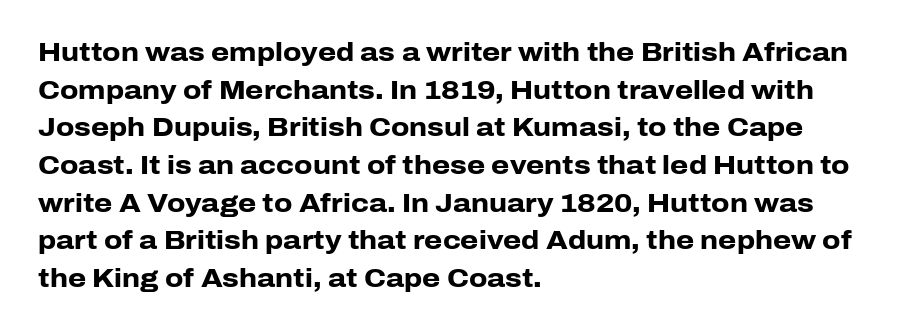
Q: Is the text bold? A: Yes.
Q: Is the text italic (slanted)? A: No, it is upright.
Q: Is the text underlined? A: No.
Q: How is the paragraph aligned? A: Left-aligned.
Q: Is the spacing between letters normal or unusually wide? A: Normal.
Q: Is the spacing between lines tight, normal or loose? A: Normal.
